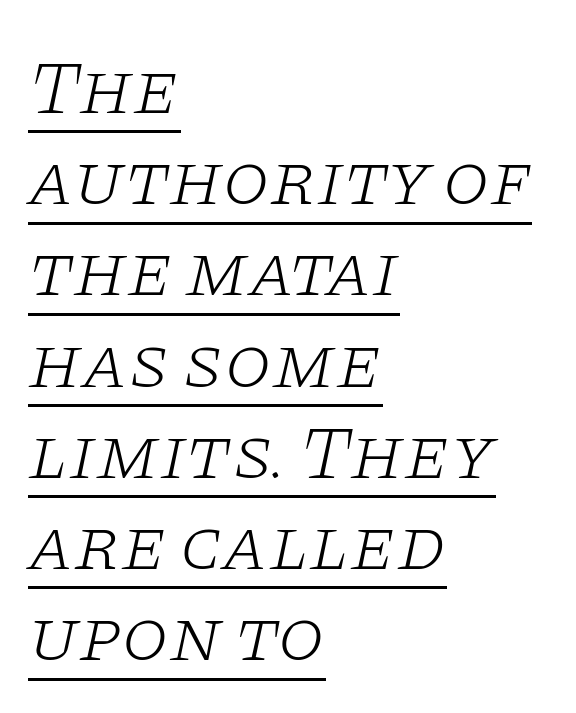
Each letter keeps its own natural width here, so spacing adapts to shape. Between one letter and the next there's only the usual sliver of space. The text block is weighted toward the left margin, trailing off unevenly rightward. A serif font was chosen for this passage. Bold? No — there's no thickening of the strokes.
